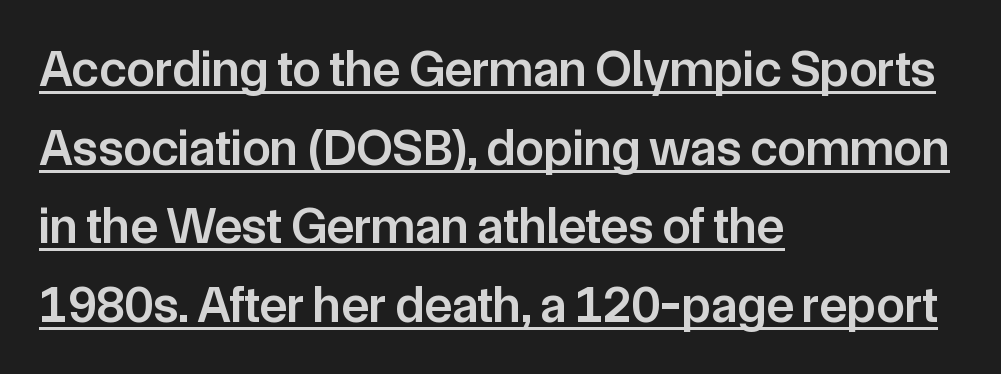
The image shows 51 px semibold sans-serif type, upright; set left-aligned, normal line spacing (1.54x), normal letter spacing, underlined; low stroke contrast and a medium x-height.
